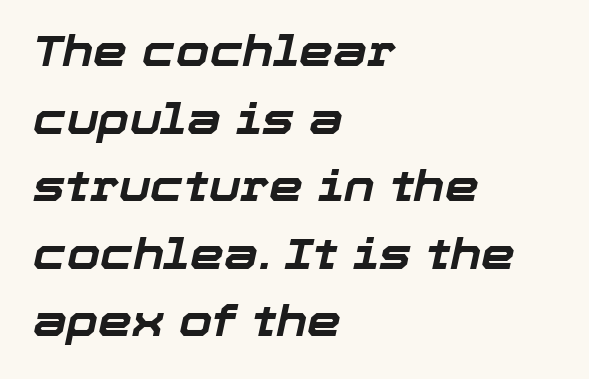
{"italic": "yes", "lean": "right", "slant_degrees": 12, "bold": "yes", "weight": "bold", "width": "normal", "stroke_contrast": "low", "x_height": "medium", "monospaced": "no", "underline": "no", "align": "left", "line_spacing": "normal", "line_spacing_ratio": 1.57, "letter_spacing": "normal", "letter_spacing_em": 0.0, "glyph_px": 43}
